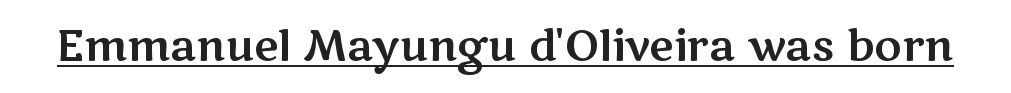
The type is set solid horizontally, with unmodified tracking. Posture: upright roman. Looks like regular typesetting: each glyph gets only the width it needs. This sample uses a sans-serif face. This sample carries an underscore along the baseline area.
